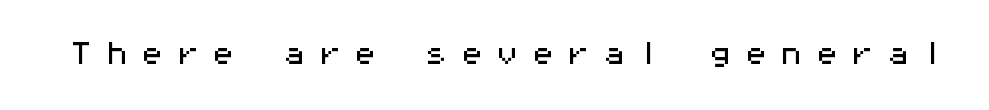
{"italic": "no", "underline": "no", "letter_spacing": "wide", "letter_spacing_em": 0.42, "glyph_px": 25}
